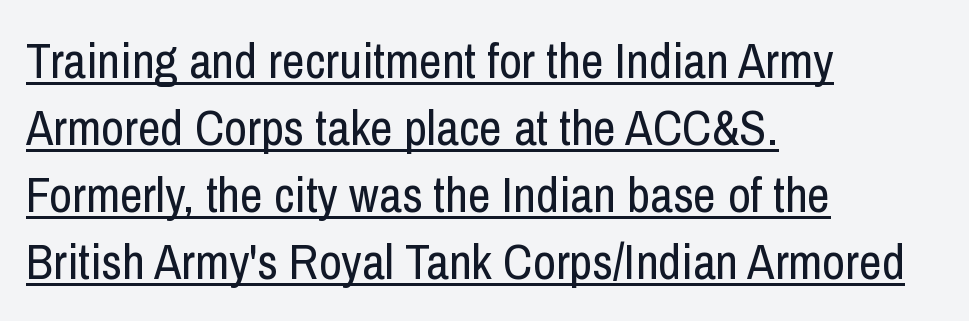
Spacing between characters is what you'd get straight out of the box. Each letter keeps its own natural width here, so spacing adapts to shape. Heft: none added — not bold. All the whitespace from short lines collects on the right.
